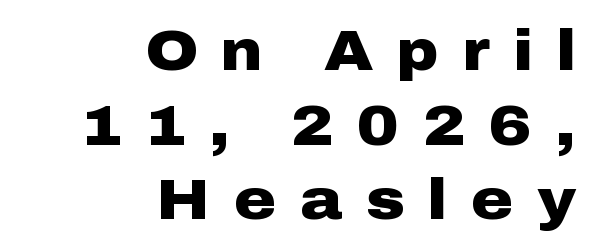
Students, note that the glyphs here are deliberately spaced far apart. Descenders are the only things crossing below the line. The glyphs have the mass of a bold cut. Varying glyph widths throughout — classic text-font behaviour. Does the type have serifs? No, each stem ends abruptly.
